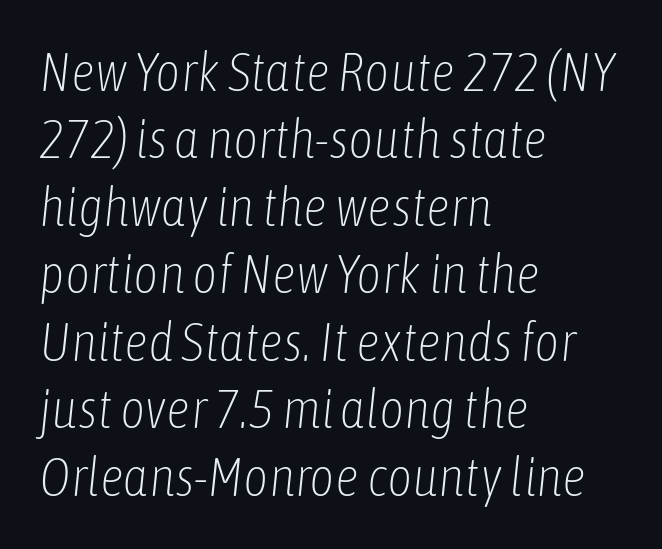
The lettering tilts uniformly, giving the passage an italic look. Nobody drew a line under any word here. Spacing verdict: proportional, widths tailored to each character. Caption: face not bold, strokes unweighted.
